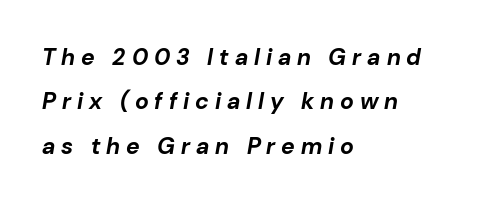
{"italic": "yes", "lean": "right", "slant_degrees": 10, "bold": "yes", "underline": "no", "align": "left", "line_spacing": "loose", "line_spacing_ratio": 1.93, "letter_spacing": "wide", "letter_spacing_em": 0.26, "glyph_px": 23}
